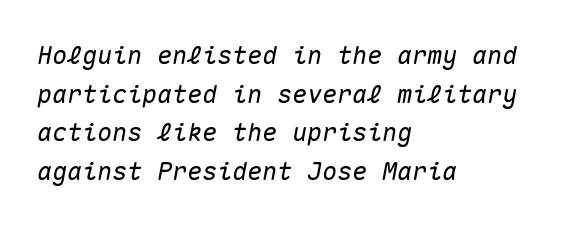
The image shows 25 px text type, italic (leaning right); set left-aligned, normal line spacing (1.55x), normal letter spacing, not underlined.
